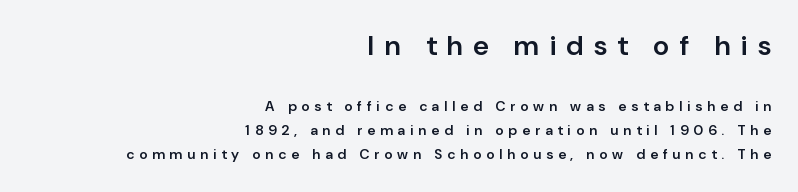
What weight is shown? A semibold, between regular and bold. Quick note: underline off. The type is letterspaced generously, with wide tracking. Does the lettering tilt? It doesn't — this is upright. Notice how the passage keeps a crisp vertical edge on the right only. Spacing verdict: proportional, widths tailored to each character.
